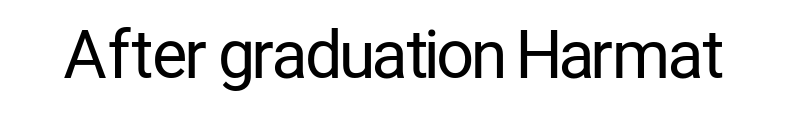
The image shows 65 px regular-weight, condensed sans-serif type, upright; set normal letter spacing, not underlined; low stroke contrast and a medium x-height.
